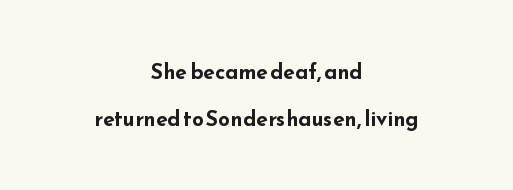
Does the copy run flush right? No — it is centered line by line. The glyphs are unaccompanied by any horizontal stroke below them. Is there any slant? The stems are plumb. A full-strength bold gives these letters their thick strokes. Notice the wide empty band between every row — that's loose leading. These lines keep a tight, regular rhythm from letter to letter.
